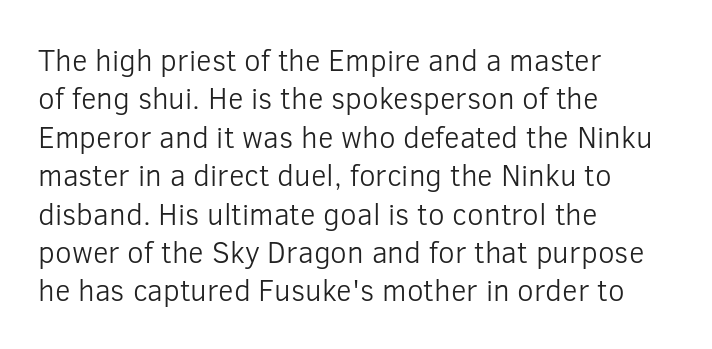
The image shows 30 px light sans-serif type, upright; set left-aligned, normal line spacing (1.28x), normal letter spacing, not underlined; low stroke contrast and a medium x-height.
